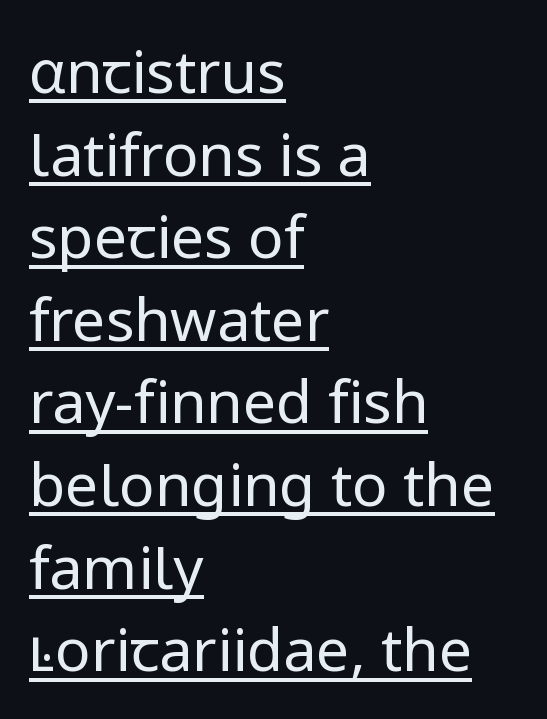
{"serif": "no", "italic": "no", "bold": "no", "weight": "regular", "width": "normal", "stroke_contrast": "low", "x_height": "medium", "monospaced": "no", "underline": "yes", "align": "left", "line_spacing": "normal", "line_spacing_ratio": 1.4, "letter_spacing": "normal", "letter_spacing_em": 0.0, "glyph_px": 59}
